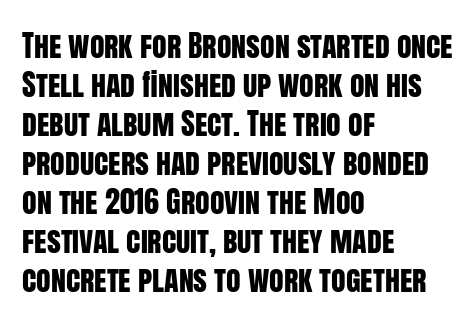
Q: Is the text italic (slanted)? A: No, it is upright.
Q: Is the typeface a serif or a sans-serif typeface? A: Sans-serif.
Q: Is the text underlined? A: No.
Q: How is the paragraph aligned? A: Left-aligned.
Q: Is the spacing between letters normal or unusually wide? A: Normal.
Q: Is the spacing between lines tight, normal or loose? A: Normal.
Q: Width (condensed, normal, or wide)? A: Condensed.
Q: Stroke contrast? A: Low.
Q: x-height? A: Large.
Q: Monospaced? A: No.
